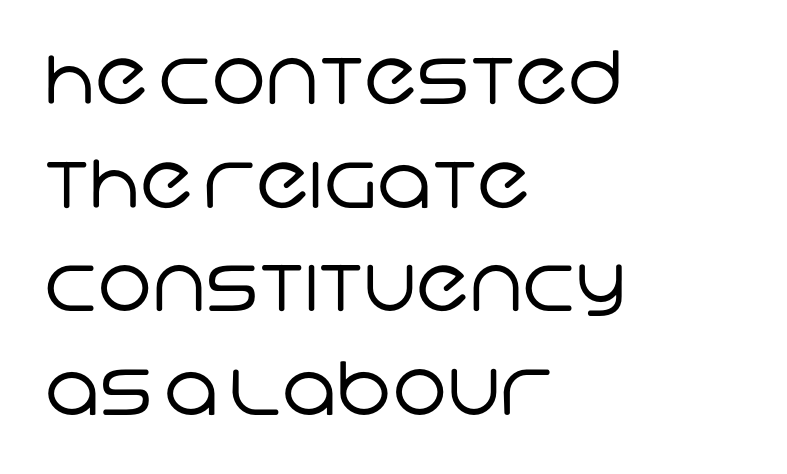
{"serif": "no", "bold": "no", "weight": "regular", "width": "normal", "stroke_contrast": "low", "x_height": "large", "monospaced": "no", "underline": "no", "align": "left", "line_spacing": "normal", "line_spacing_ratio": 1.4, "letter_spacing": "normal", "letter_spacing_em": 0.0, "glyph_px": 74}
